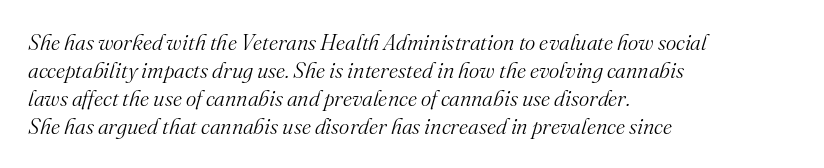
Q: Is the text bold? A: No.
Q: Is the text italic (slanted)? A: Yes, it leans right by about 16 degrees.
Q: Is the text underlined? A: No.
Q: How is the paragraph aligned? A: Left-aligned.
Q: Is the spacing between letters normal or unusually wide? A: Normal.
Q: Is the spacing between lines tight, normal or loose? A: Normal.
